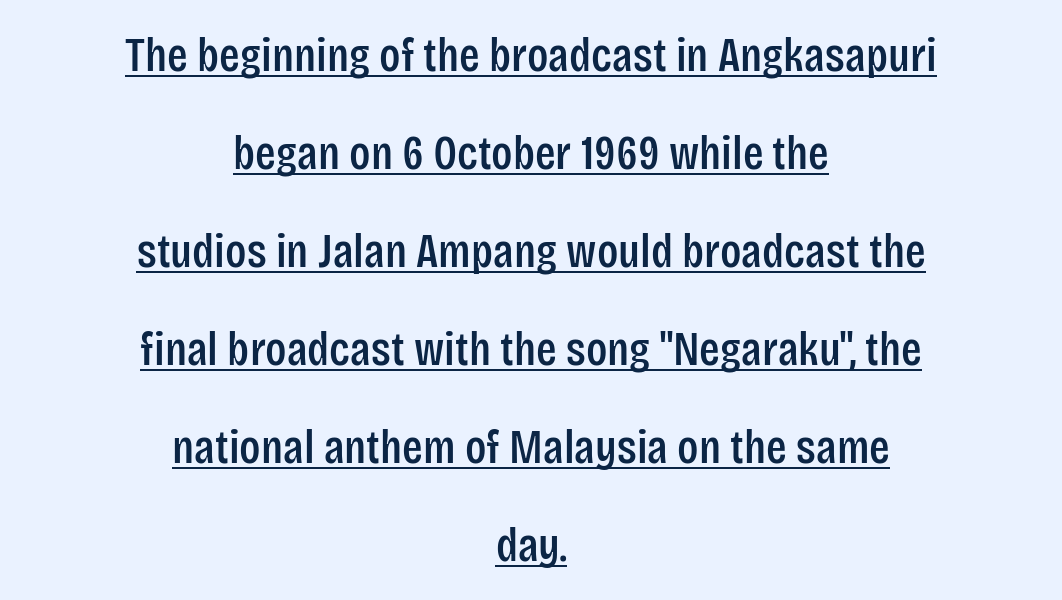
Q: Is the text italic (slanted)? A: No, it is upright.
Q: Is the typeface a serif or a sans-serif typeface? A: Sans-serif.
Q: Is the text underlined? A: Yes.
Q: How is the paragraph aligned? A: Centered.
Q: Is the spacing between letters normal or unusually wide? A: Normal.
Q: Is the spacing between lines tight, normal or loose? A: Loose.
Q: Width (condensed, normal, or wide)? A: Condensed.
Q: Stroke contrast? A: Low.
Q: x-height? A: Large.
Q: Monospaced? A: No.
